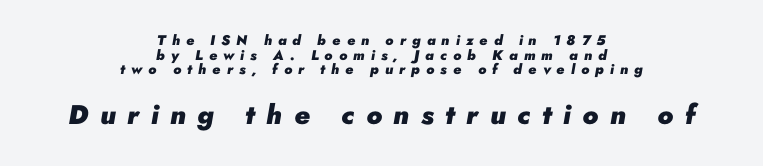
{"italic": "yes", "lean": "right", "slant_degrees": 10, "bold": "yes", "underline": "no", "align": "center", "line_spacing": "tight", "line_spacing_ratio": 1.04, "letter_spacing": "wide", "letter_spacing_em": 0.43, "larger_block": "second", "size_ratio": 1.93, "glyph_px": 27}
